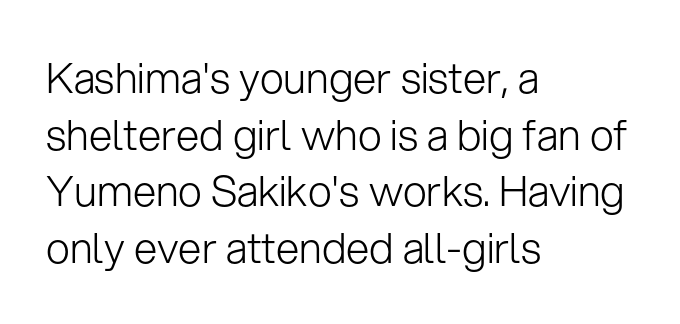
{"serif": "no", "italic": "no", "bold": "no", "weight": "light", "width": "normal", "stroke_contrast": "low", "x_height": "medium", "monospaced": "no", "underline": "no", "align": "left", "line_spacing": "normal", "line_spacing_ratio": 1.35, "letter_spacing": "normal", "letter_spacing_em": 0.0, "glyph_px": 42}
